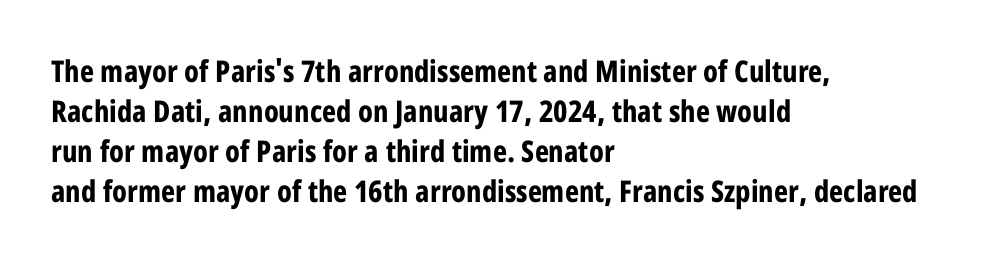
Q: Is the text bold? A: Yes.
Q: Is the text italic (slanted)? A: No, it is upright.
Q: Is the typeface a serif or a sans-serif typeface? A: Sans-serif.
Q: Is the text underlined? A: No.
Q: How is the paragraph aligned? A: Left-aligned.
Q: Is the spacing between letters normal or unusually wide? A: Normal.
Q: Is the spacing between lines tight, normal or loose? A: Normal.
Q: Width (condensed, normal, or wide)? A: Condensed.
Q: Stroke contrast? A: Low.
Q: x-height? A: Large.
Q: Monospaced? A: No.
